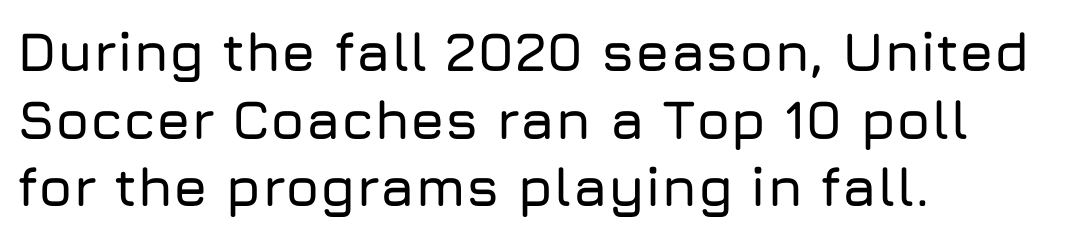
Q: Is the text italic (slanted)? A: No, it is upright.
Q: Is the typeface a serif or a sans-serif typeface? A: Sans-serif.
Q: Is the text underlined? A: No.
Q: How is the paragraph aligned? A: Left-aligned.
Q: Is the spacing between letters normal or unusually wide? A: Normal.
Q: Width (condensed, normal, or wide)? A: Normal.
Q: Stroke contrast? A: Low.
Q: x-height? A: Medium.
Q: Monospaced? A: No.
